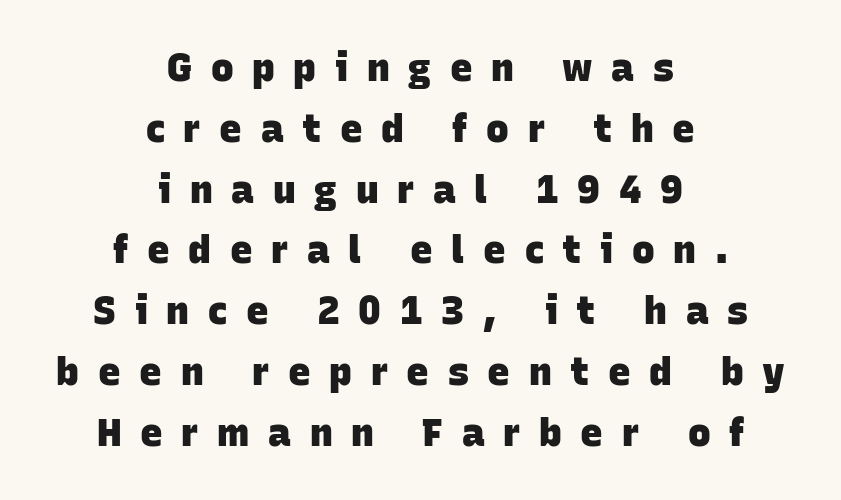
Q: Is the text bold? A: Yes.
Q: Is the typeface a serif or a sans-serif typeface? A: Sans-serif.
Q: Is the text underlined? A: No.
Q: How is the paragraph aligned? A: Centered.
Q: Is the spacing between letters normal or unusually wide? A: Unusually wide.
Q: Is the spacing between lines tight, normal or loose? A: Normal.
Q: Width (condensed, normal, or wide)? A: Normal.
Q: Stroke contrast? A: Low.
Q: x-height? A: Large.
Q: Monospaced? A: No.
